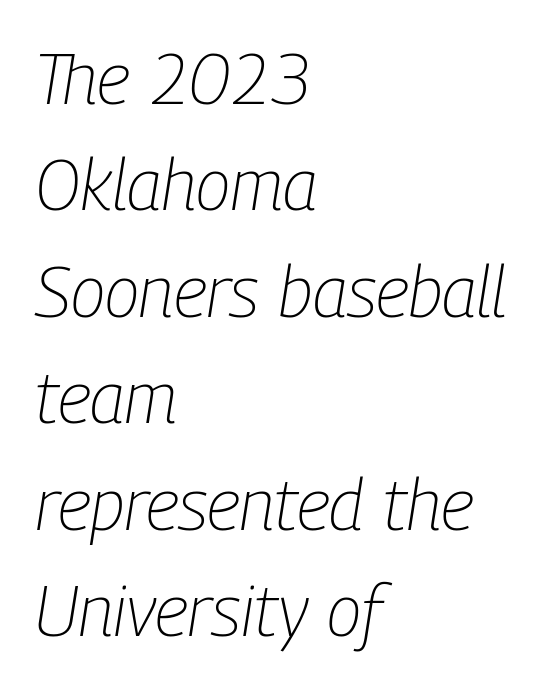
The image shows 71 px light, condensed type, italic (leaning right); set left-aligned, normal line spacing (1.5x), normal letter spacing, not underlined; low stroke contrast and a medium x-height.
